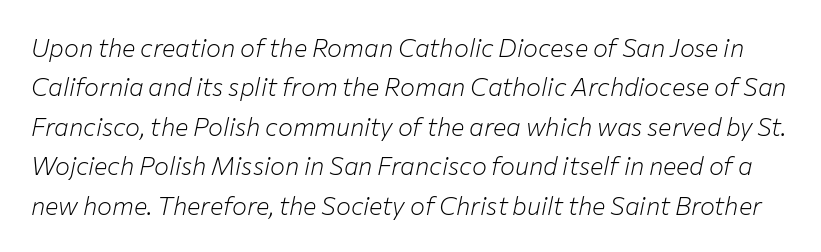
The image shows 25 px text type, italic (leaning right); set normal line spacing (1.58x), normal letter spacing, not underlined.
